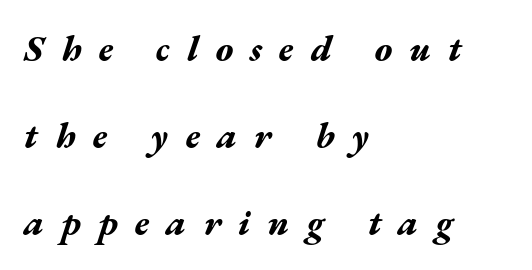
Each word looks stretched out because of the extra space between its letters. In CSS terms this would be text-align: left. The passage shown stacks its lines with a broad gap. It's the slanting kind of type. The rendering uses a bold face; every stroke is thick and dark. Decoration check: the copy has no underline.
